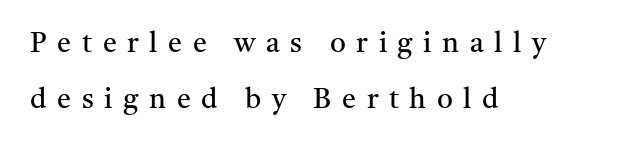
Q: Is the text bold? A: No.
Q: Is the text italic (slanted)? A: No, it is upright.
Q: Is the typeface a serif or a sans-serif typeface? A: Serif.
Q: Is the text underlined? A: No.
Q: How is the paragraph aligned? A: Left-aligned.
Q: Is the spacing between letters normal or unusually wide? A: Unusually wide.
Q: Is the spacing between lines tight, normal or loose? A: Loose.
Q: Width (condensed, normal, or wide)? A: Normal.
Q: Stroke contrast? A: Medium.
Q: x-height? A: Medium.
Q: Monospaced? A: No.
